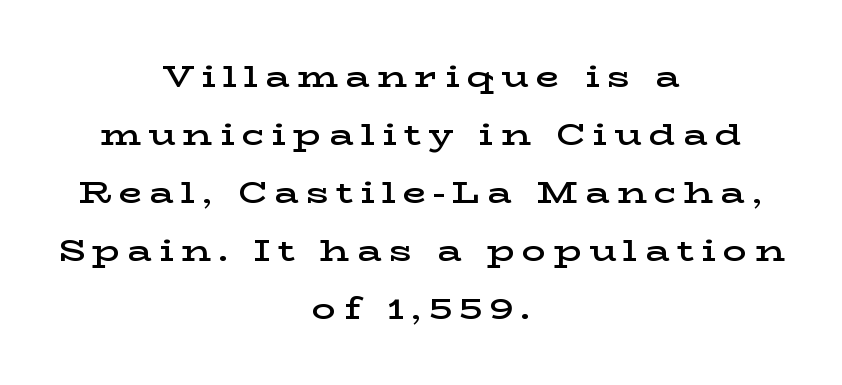
{"serif": "yes", "italic": "no", "bold": "semi", "weight": "semibold", "width": "wide", "stroke_contrast": "low", "x_height": "medium", "monospaced": "no", "underline": "no", "align": "center", "line_spacing": "loose", "line_spacing_ratio": 1.93, "letter_spacing": "wide", "letter_spacing_em": 0.24, "glyph_px": 30}
